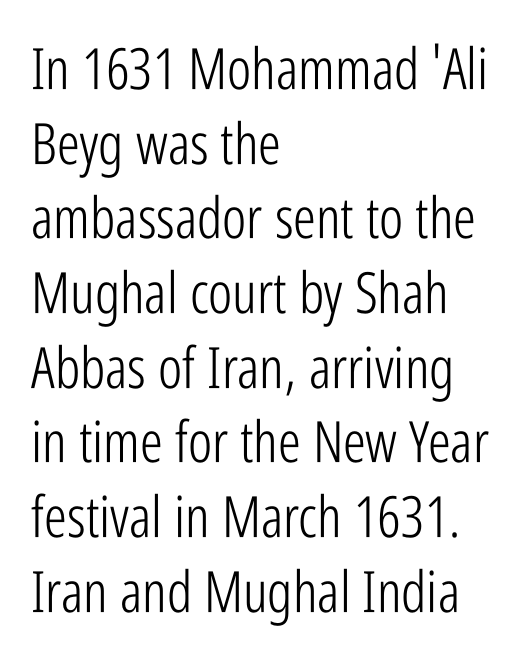
The image shows 57 px light, condensed sans-serif type, upright; set left-aligned, normal line spacing (1.31x), normal letter spacing, not underlined; low stroke contrast and a medium x-height.
